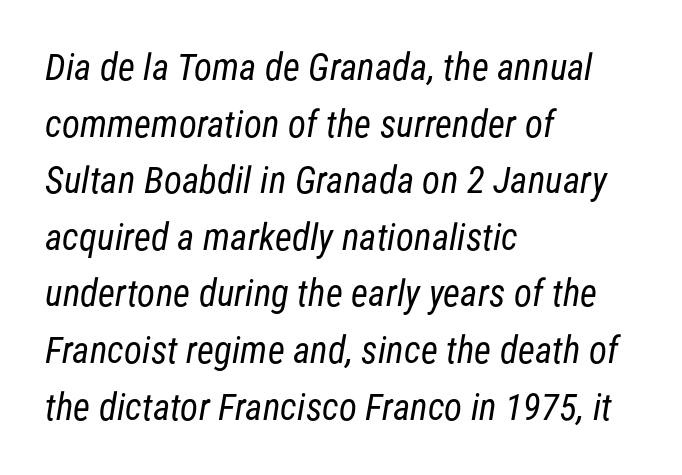
No extra tracking has been applied to these lines. Observe the absence of serifs on each vertical stroke in this sample. On a weight scale, this lands at 450 or below. The text block is weighted toward the left margin, trailing off unevenly rightward. Each row of text sits above clean, open space.
